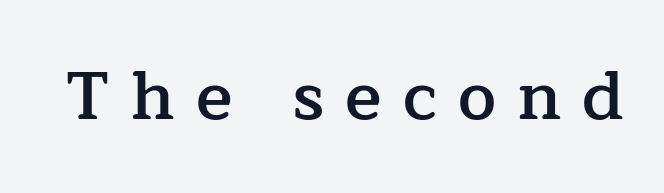
Q: Is the text bold? A: Semi-bold.
Q: Is the text italic (slanted)? A: No, it is upright.
Q: Is the typeface a serif or a sans-serif typeface? A: Serif.
Q: Is the text underlined? A: No.
Q: Is the spacing between letters normal or unusually wide? A: Unusually wide.
Q: Width (condensed, normal, or wide)? A: Normal.
Q: Stroke contrast? A: Low.
Q: x-height? A: Medium.
Q: Monospaced? A: No.
